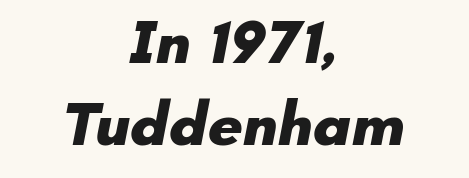
{"serif": "no", "bold": "yes", "weight": "heavy", "width": "normal", "stroke_contrast": "low", "x_height": "small", "monospaced": "no", "underline": "no", "align": "center", "line_spacing": "normal", "line_spacing_ratio": 1.34, "letter_spacing": "normal", "letter_spacing_em": 0.0, "glyph_px": 61}
